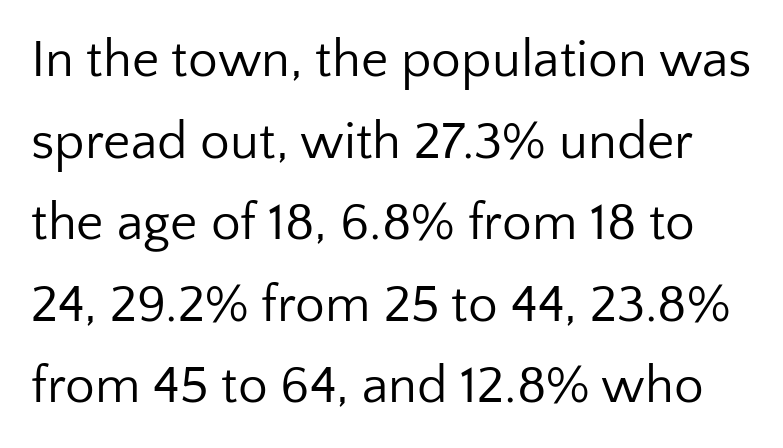
Q: Is the text bold? A: No.
Q: Is the text italic (slanted)? A: No, it is upright.
Q: Is the typeface a serif or a sans-serif typeface? A: Sans-serif.
Q: Is the text underlined? A: No.
Q: Is the spacing between letters normal or unusually wide? A: Normal.
Q: Is the spacing between lines tight, normal or loose? A: Normal.
Q: Width (condensed, normal, or wide)? A: Normal.
Q: Stroke contrast? A: Low.
Q: x-height? A: Medium.
Q: Monospaced? A: No.
